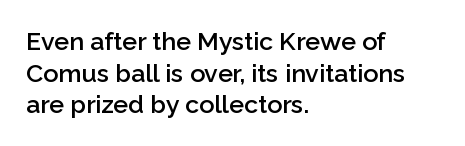
A semibold gives these letters moderate extra thickness, short of bold. The vertical gap from one line to the next is medium. The axis of the letterforms is exactly vertical. A typesetter would call this zero additional tracking. Plain, unruled lines of type. Leftover space on each line is placed entirely after the last word.
